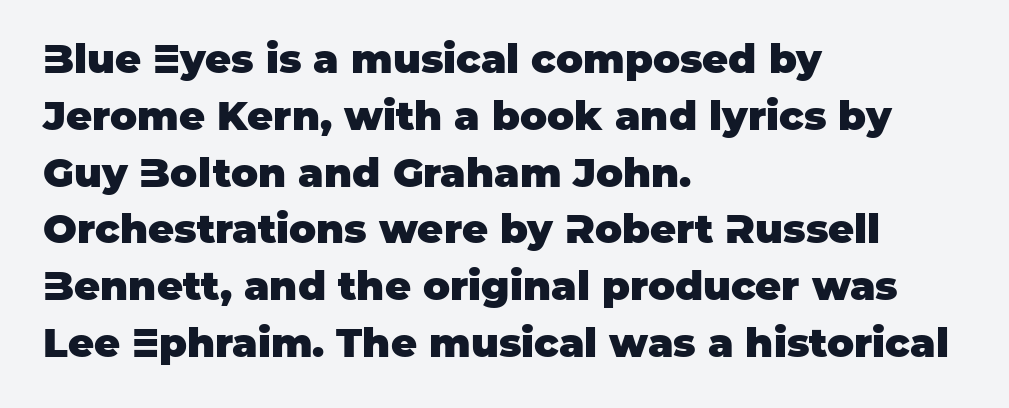
The image shows 40 px heavy sans-serif type, upright; set left-aligned, normal line spacing (1.42x), normal letter spacing, not underlined; low stroke contrast and a large x-height.
